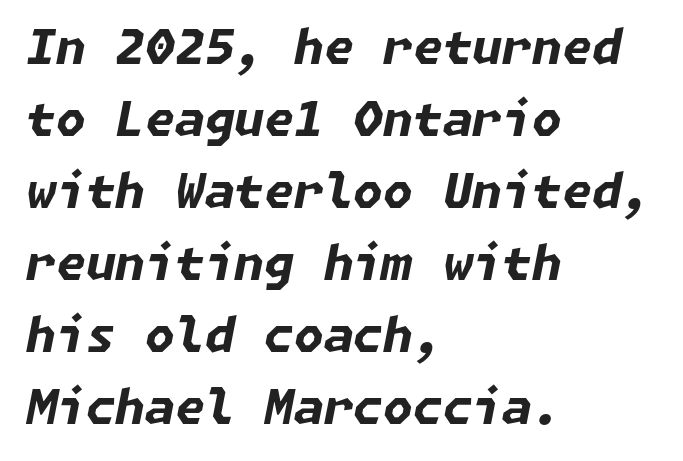
The image shows 48 px bold type, italic (leaning right); set left-aligned, normal line spacing (1.5x), normal letter spacing, not underlined; low stroke contrast and a medium x-height.
